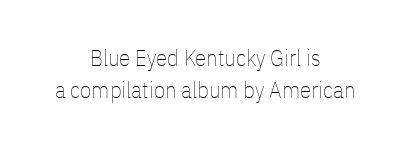
The rendering uses a moderate line-height, typical for paragraphs. A typesetter would mark this as roman, not italic. Letters have the restrained weight of plain body copy at most. The letters sit at their default tracking, neither squeezed nor spread. Each line is balanced around a shared central axis. Decoration check: the copy has no underline.
